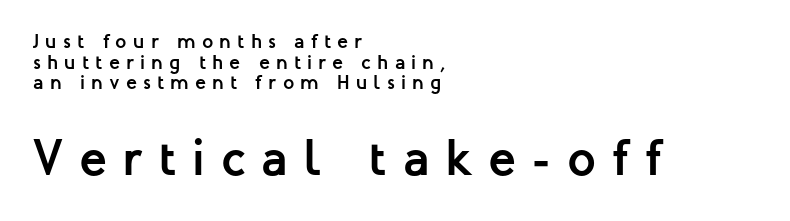
The image shows 51 px semibold sans-serif type, upright; set left-aligned, tight line spacing (1.03x), unusually wide letter spacing (+0.31 em), not underlined; the second (bottom) block is 2.55x larger; low stroke contrast and a medium x-height.
